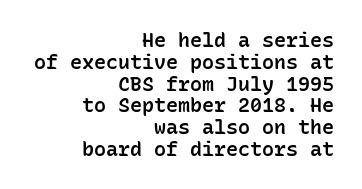
{"italic": "no", "bold": "semi", "underline": "no", "align": "right", "line_spacing": "tight", "line_spacing_ratio": 1.09, "letter_spacing": "normal", "letter_spacing_em": 0.0, "glyph_px": 20}
